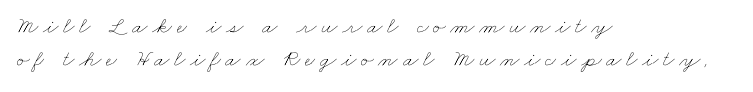
{"bold": "no", "underline": "no", "align": "left", "line_spacing": "normal", "line_spacing_ratio": 1.44, "letter_spacing": "wide", "letter_spacing_em": 0.2, "glyph_px": 23}
